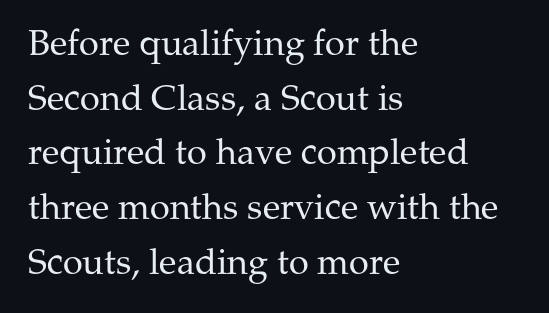
Q: Is the text bold? A: No.
Q: Is the text italic (slanted)? A: No, it is upright.
Q: Is the typeface a serif or a sans-serif typeface? A: Serif.
Q: Is the text underlined? A: No.
Q: How is the paragraph aligned? A: Left-aligned.
Q: Is the spacing between letters normal or unusually wide? A: Normal.
Q: Is the spacing between lines tight, normal or loose? A: Normal.
Q: Width (condensed, normal, or wide)? A: Normal.
Q: Stroke contrast? A: Medium.
Q: x-height? A: Medium.
Q: Monospaced? A: No.
